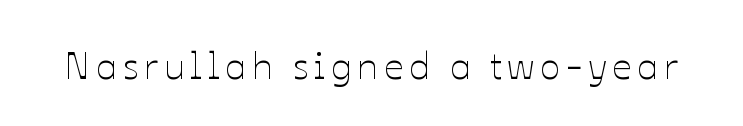
{"italic": "no", "bold": "no", "weight": "thin", "width": "normal", "stroke_contrast": "low", "x_height": "medium", "monospaced": "no", "underline": "no", "glyph_px": 38}
